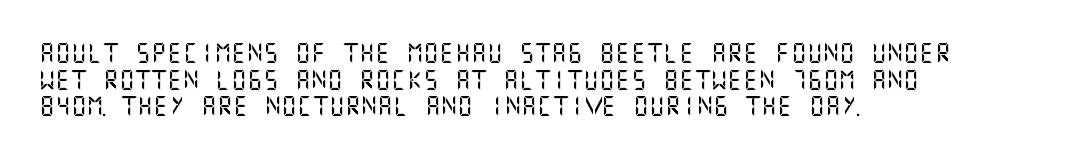
Q: Is the text italic (slanted)? A: No, it is upright.
Q: Is the text underlined? A: No.
Q: How is the paragraph aligned? A: Left-aligned.
Q: Is the spacing between letters normal or unusually wide? A: Normal.
Q: Is the spacing between lines tight, normal or loose? A: Normal.
